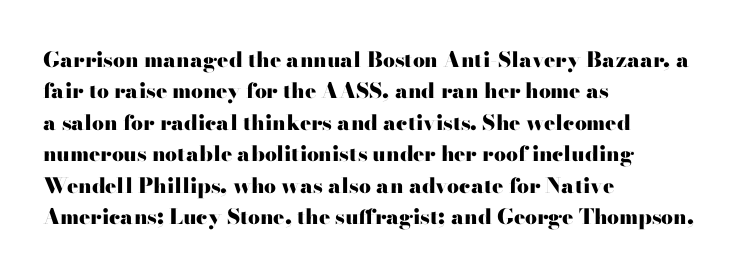
Q: Is the text bold? A: Yes.
Q: Is the text italic (slanted)? A: No, it is upright.
Q: Is the text underlined? A: No.
Q: How is the paragraph aligned? A: Left-aligned.
Q: Is the spacing between letters normal or unusually wide? A: Normal.
Q: Is the spacing between lines tight, normal or loose? A: Normal.
